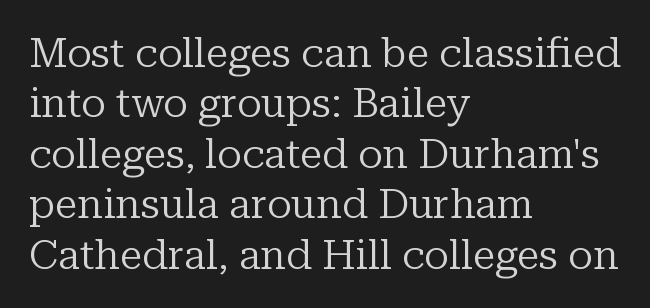
The image shows 41 px regular-weight serif type, upright; set left-aligned, line spacing 1.23x, normal letter spacing, not underlined; low stroke contrast and a medium x-height.
